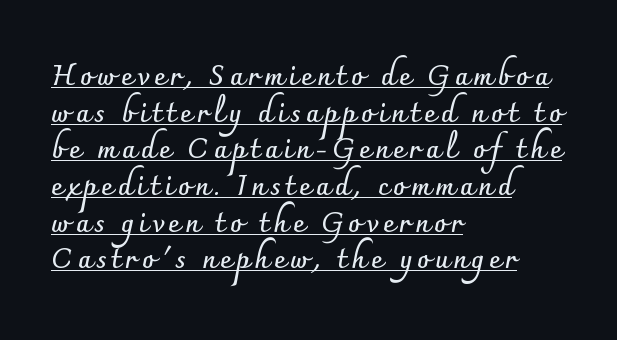
The glyphs have the mass of a bold cut. Layout note: lines flush left. Are there feet on the stems? There aren't — it's a sans.
